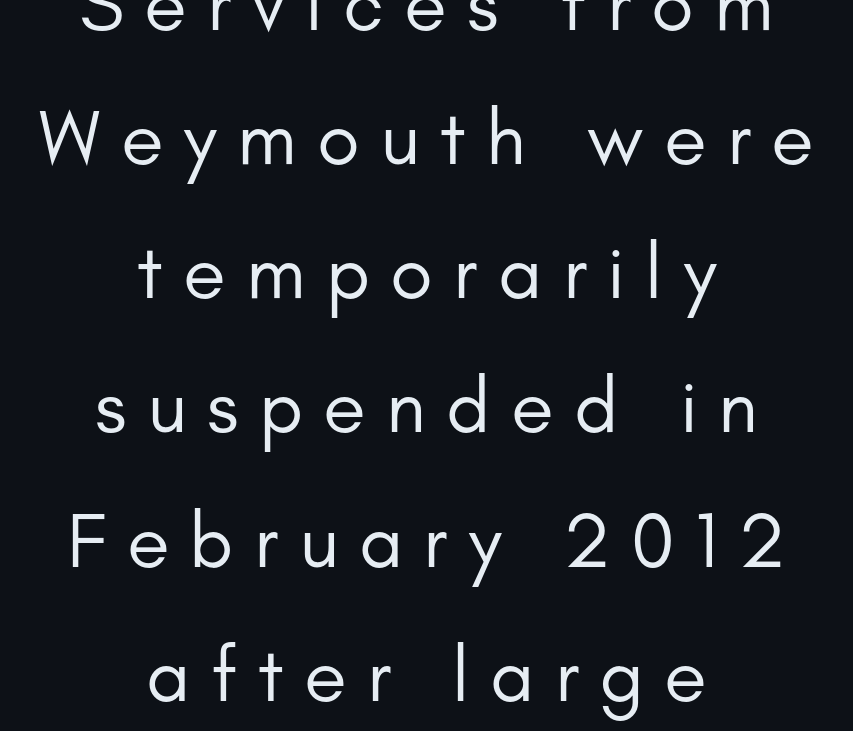
Q: Is the text bold? A: No.
Q: Is the text italic (slanted)? A: No, it is upright.
Q: Is the typeface a serif or a sans-serif typeface? A: Sans-serif.
Q: Is the text underlined? A: No.
Q: How is the paragraph aligned? A: Centered.
Q: Is the spacing between letters normal or unusually wide? A: Unusually wide.
Q: Width (condensed, normal, or wide)? A: Normal.
Q: Stroke contrast? A: Low.
Q: x-height? A: Small.
Q: Monospaced? A: No.
